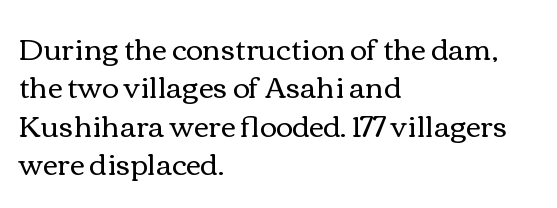
Q: Is the text bold? A: No.
Q: Is the text italic (slanted)? A: No, it is upright.
Q: Is the text underlined? A: No.
Q: How is the paragraph aligned? A: Left-aligned.
Q: Is the spacing between letters normal or unusually wide? A: Normal.
Q: Is the spacing between lines tight, normal or loose? A: Normal.
Q: Width (condensed, normal, or wide)? A: Wide.
Q: x-height? A: Medium.
Q: Monospaced? A: No.
